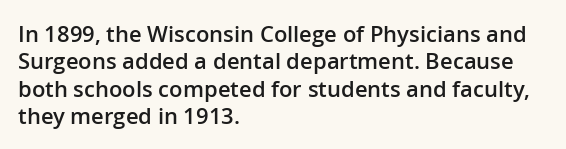
{"italic": "no", "bold": "semi", "underline": "no", "align": "left", "line_spacing_ratio": 1.24, "letter_spacing": "normal", "letter_spacing_em": 0.0, "glyph_px": 22}
